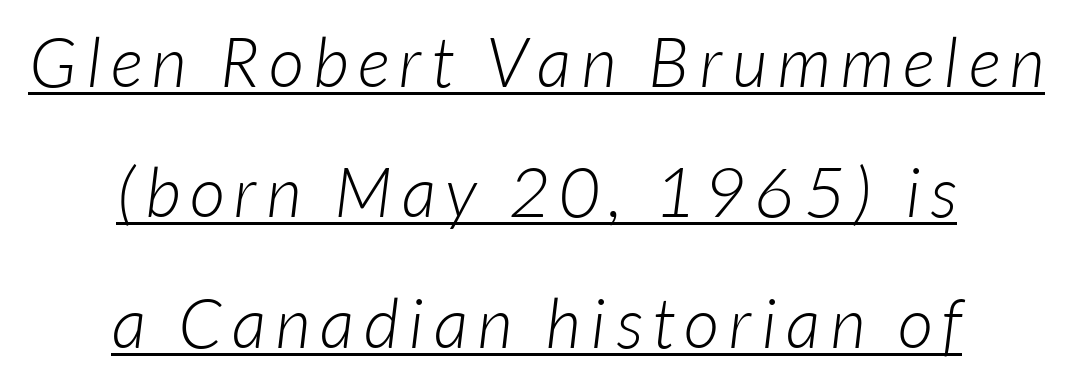
The rag falls on both sides of this text block equally. Spacing verdict: proportional, widths tailored to each character. The rendering uses the underline text-decoration. This reads as an unemphasized weight, regular at the heaviest.
